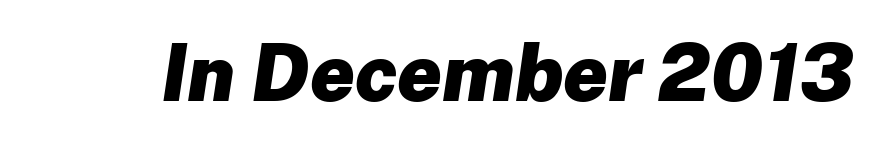
Spacing verdict: proportional, widths tailored to each character. Stroke thickness is high; the sample reads as a true bold. Short note: letters normally spaced. The zone under the glyphs is completely vacant. Characters are canted at an angle relative to the baseline's perpendicular.
